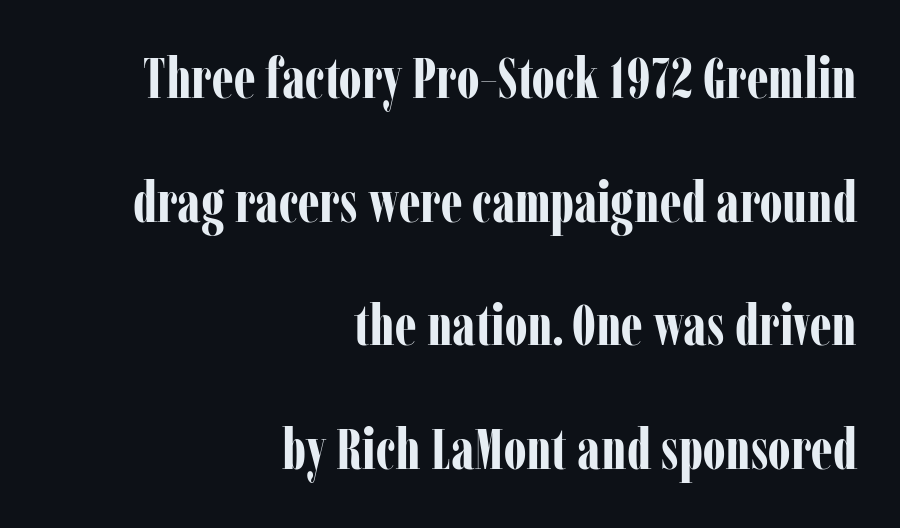
The image shows 57 px bold, condensed serif type, upright; set right-aligned, loose line spacing (2.17x), normal letter spacing, not underlined; low stroke contrast and a medium x-height.
